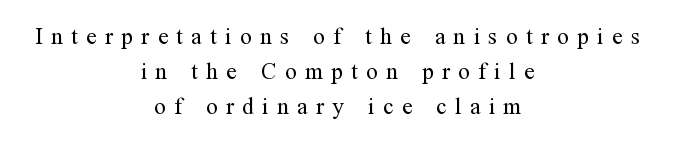
{"italic": "no", "bold": "no", "underline": "no", "align": "center", "line_spacing": "normal", "line_spacing_ratio": 1.53, "letter_spacing": "wide", "letter_spacing_em": 0.37, "glyph_px": 23}
